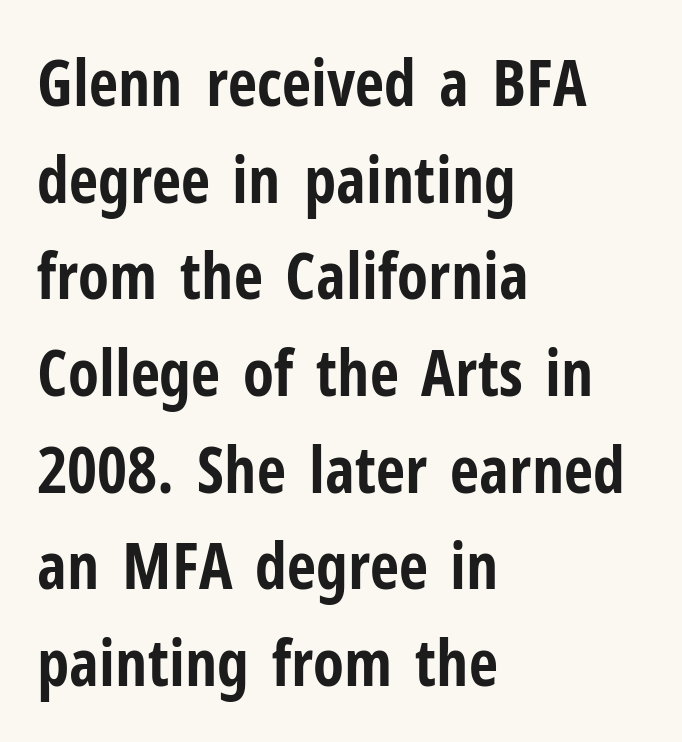
Q: Is the text bold? A: Yes.
Q: Is the text italic (slanted)? A: No, it is upright.
Q: Is the typeface a serif or a sans-serif typeface? A: Sans-serif.
Q: Is the text underlined? A: No.
Q: How is the paragraph aligned? A: Left-aligned.
Q: Is the spacing between letters normal or unusually wide? A: Normal.
Q: Is the spacing between lines tight, normal or loose? A: Normal.
Q: Width (condensed, normal, or wide)? A: Condensed.
Q: Stroke contrast? A: Low.
Q: x-height? A: Medium.
Q: Monospaced? A: No.
